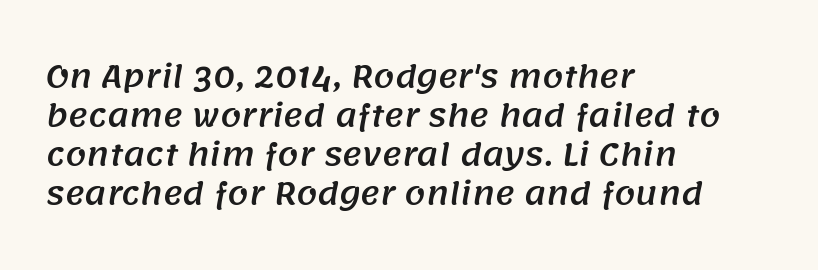
Looks like regular typesetting: each glyph gets only the width it needs. Observe the ordinary spacing: letters are neighbours, not strangers. Plain, unruled lines of type. Does the type have serifs? No, each stem ends abruptly. The leading is moderate, giving the passage an even texture.
